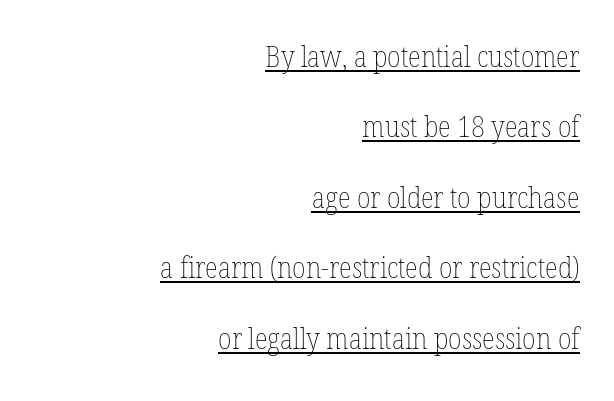
In designer terms, the underline attribute is active on this setting. Style check: upright. Tracking value appears to be zero — textbook default spacing. Is the type heavy? It reads as light-to-regular instead. A typesetter would call this leading open, well beyond the default.
